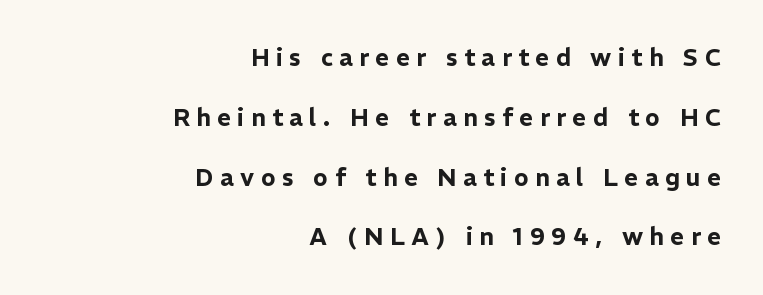
Q: Is the text italic (slanted)? A: No, it is upright.
Q: Is the text underlined? A: No.
Q: How is the paragraph aligned? A: Right-aligned.
Q: Is the spacing between letters normal or unusually wide? A: Unusually wide.
Q: Is the spacing between lines tight, normal or loose? A: Loose.
